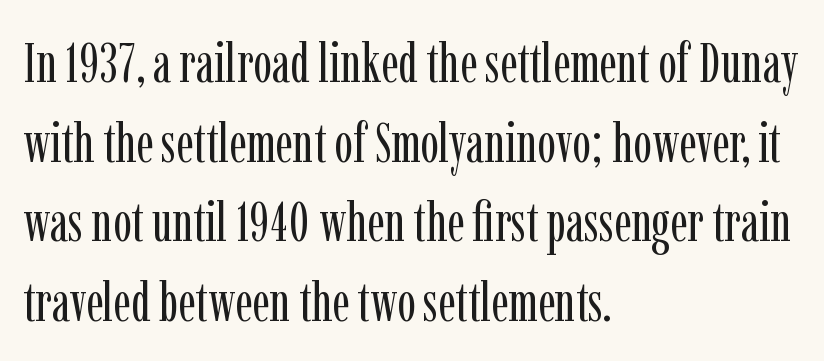
Letters have the restrained weight of plain body copy at most. Is this a fixed-width face? No — the glyphs have proportional, varying widths. In terms of leading, this rendering sits right in the middle. Examine the stroke ends and you'll spot serifs. The typesetter chose a ragged-right arrangement here. Look at the tracking — it's just the regular setting, nothing added.
